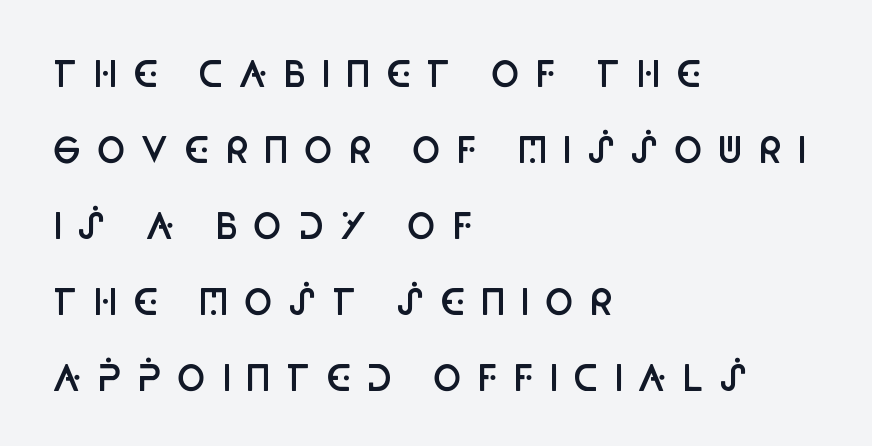
Q: Is the text bold? A: Semi-bold.
Q: Is the text italic (slanted)? A: No, it is upright.
Q: Is the typeface a serif or a sans-serif typeface? A: Sans-serif.
Q: Is the text underlined? A: No.
Q: How is the paragraph aligned? A: Left-aligned.
Q: Is the spacing between letters normal or unusually wide? A: Unusually wide.
Q: Is the spacing between lines tight, normal or loose? A: Loose.
Q: Width (condensed, normal, or wide)? A: Condensed.
Q: Stroke contrast? A: Low.
Q: x-height? A: Large.
Q: Monospaced? A: No.
